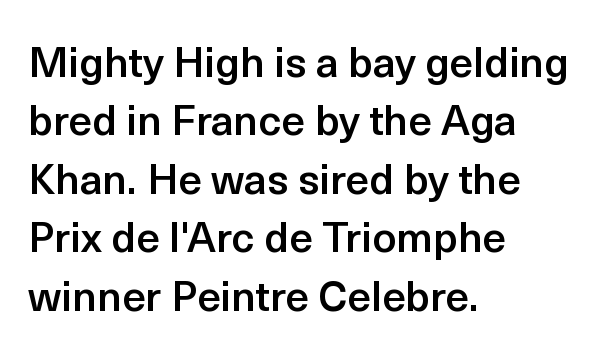
These lines carry some extra weight — a demibold, not a full bold. Left-aligned paragraph, ragged on the right. The block of text has a typical density, with ordinary space between rows. These lines are composed in type without serifs. The letterforms sit shoulder to shoulder at normal distance.
